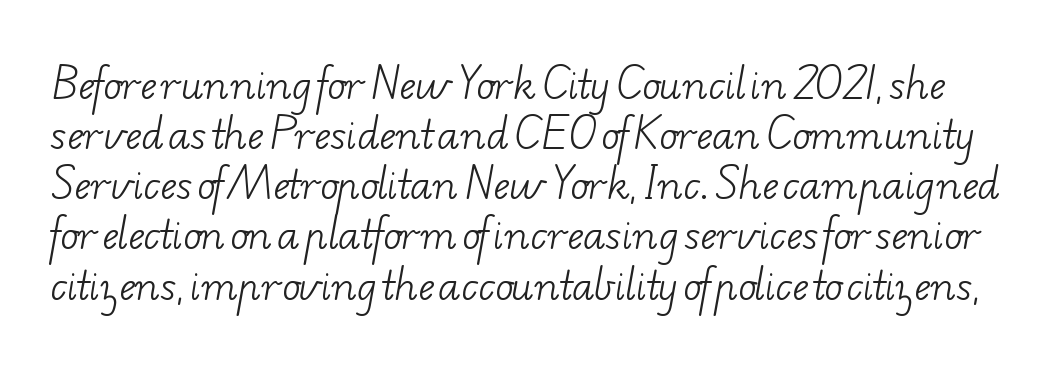
The image shows 38 px light, wide serif type; set normal line spacing (1.32x), normal letter spacing, not underlined; low stroke contrast and a small x-height.
